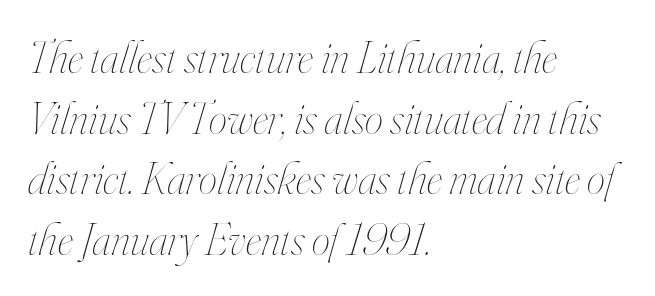
Q: Is the text bold? A: No.
Q: Is the text italic (slanted)? A: Yes, it leans right by about 16 degrees.
Q: Is the text underlined? A: No.
Q: How is the paragraph aligned? A: Left-aligned.
Q: Is the spacing between letters normal or unusually wide? A: Normal.
Q: Is the spacing between lines tight, normal or loose? A: Normal.
Q: Width (condensed, normal, or wide)? A: Condensed.
Q: Stroke contrast? A: High.
Q: x-height? A: Small.
Q: Monospaced? A: No.
